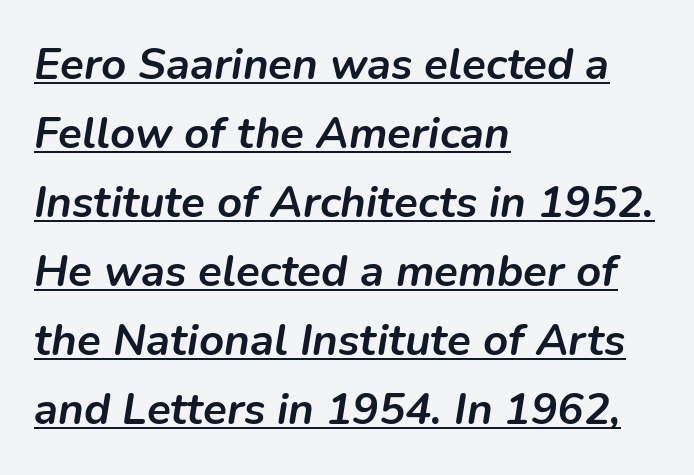
{"italic": "yes", "lean": "right", "slant_degrees": 9, "bold": "yes", "weight": "semibold", "width": "normal", "stroke_contrast": "low", "x_height": "medium", "monospaced": "no", "underline": "yes", "align": "left", "line_spacing": "normal", "line_spacing_ratio": 1.57, "letter_spacing": "normal", "letter_spacing_em": 0.0, "glyph_px": 44}
